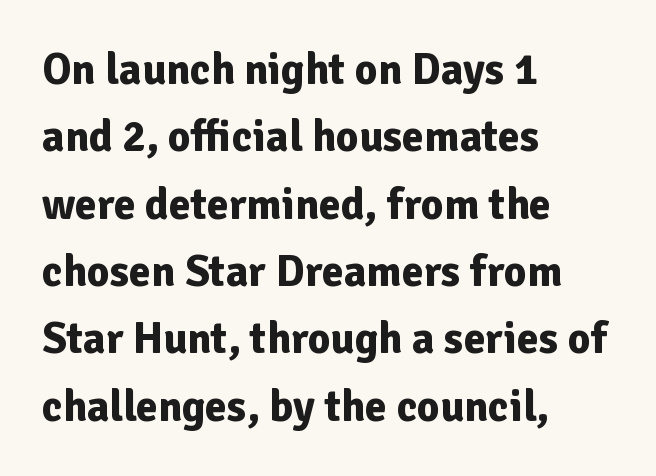
This sample has the flowing, uneven cadence of proportional lettering. How heavy is the stroke? Heavy — this is a bold. Descenders hang freely into open space. Unlike italic type, these characters show no tilt at all.
